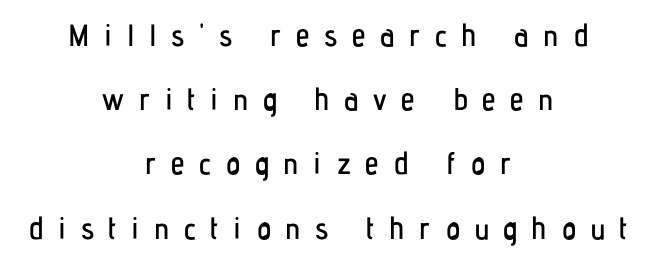
These lines are rendered in a variable-pitch font. The rendering inserts visible extra space after every character. The foot of each line stays bare and open. Centered paragraph, ragged on both sides. Line spacing here is loose.
